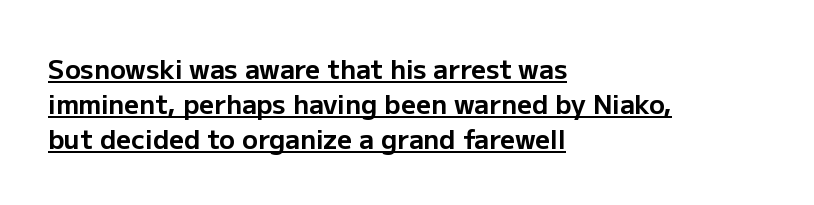
The image shows 26 px bold type, upright; set left-aligned, normal line spacing (1.34x), normal letter spacing, underlined.
